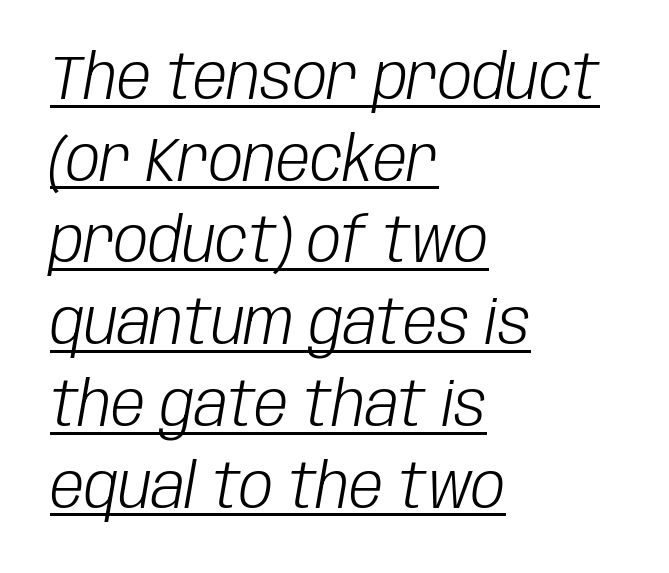
Q: Is the text bold? A: No.
Q: Is the text italic (slanted)? A: Yes, it leans right by about 10 degrees.
Q: Is the text underlined? A: Yes.
Q: How is the paragraph aligned? A: Left-aligned.
Q: Is the spacing between letters normal or unusually wide? A: Normal.
Q: Is the spacing between lines tight, normal or loose? A: Normal.
Q: Width (condensed, normal, or wide)? A: Condensed.
Q: Stroke contrast? A: Low.
Q: x-height? A: Large.
Q: Monospaced? A: No.
